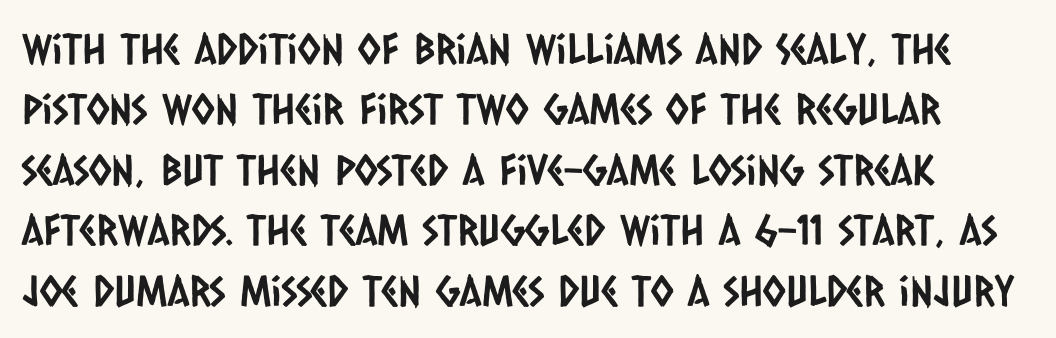
{"serif": "no", "width": "condensed", "stroke_contrast": "low", "x_height": "large", "monospaced": "no", "underline": "no", "line_spacing": "normal", "line_spacing_ratio": 1.44, "letter_spacing": "normal", "letter_spacing_em": 0.0, "glyph_px": 42}
